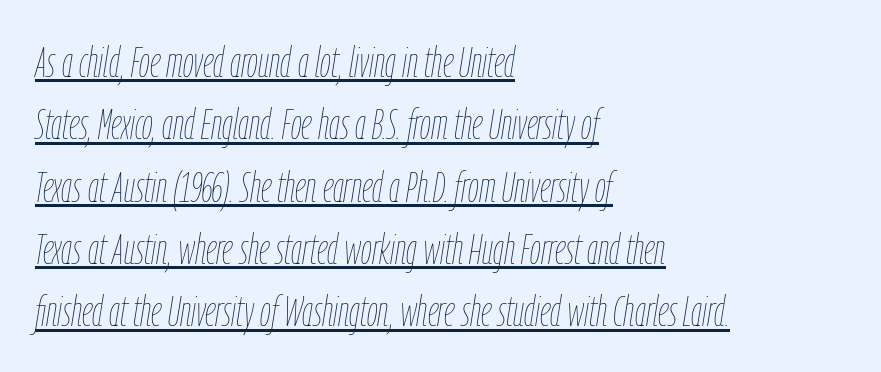
Q: Is the text bold? A: No.
Q: Is the text italic (slanted)? A: Yes, it leans right by about 9 degrees.
Q: Is the text underlined? A: Yes.
Q: How is the paragraph aligned? A: Left-aligned.
Q: Is the spacing between letters normal or unusually wide? A: Normal.
Q: Is the spacing between lines tight, normal or loose? A: Normal.
Q: Width (condensed, normal, or wide)? A: Condensed.
Q: Stroke contrast? A: Low.
Q: x-height? A: Medium.
Q: Monospaced? A: No.
